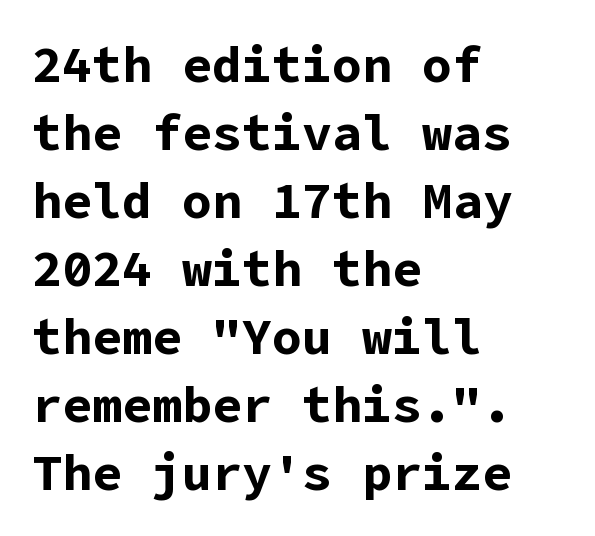
The image shows 50 px bold sans-serif type, upright; set left-aligned, normal line spacing (1.36x), normal letter spacing, not underlined; low stroke contrast and a medium x-height.
